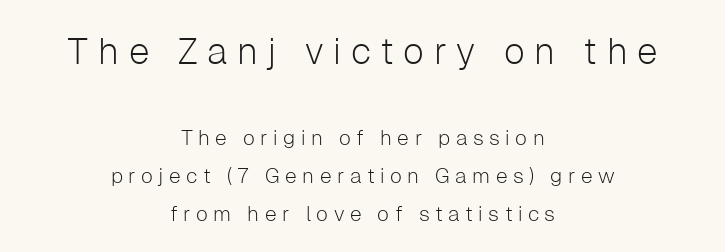
The image shows 37 px light sans-serif type, upright; set centered, line spacing 1.82x, unusually wide letter spacing (+0.26 em), not underlined; the first (top) block is 1.76x larger; low stroke contrast and a medium x-height.
